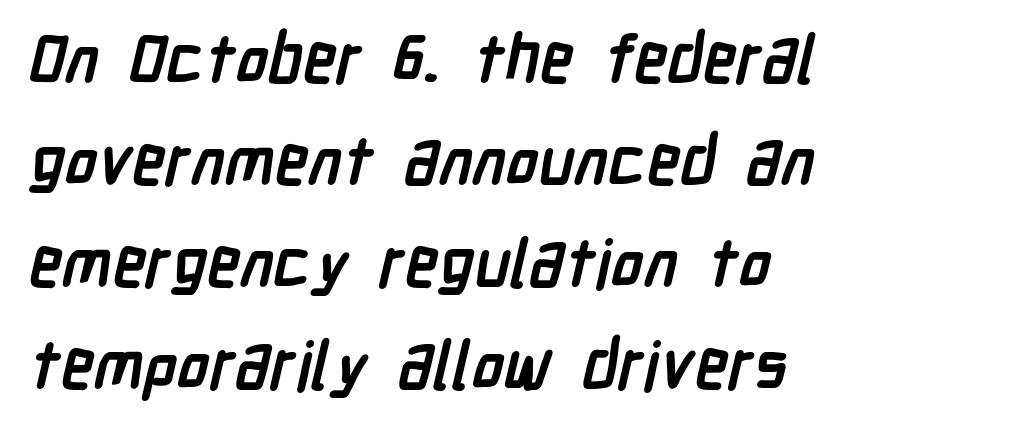
The image shows 67 px semibold, condensed sans-serif type; set left-aligned, normal line spacing (1.52x), normal letter spacing, not underlined; low stroke contrast and a medium x-height.
